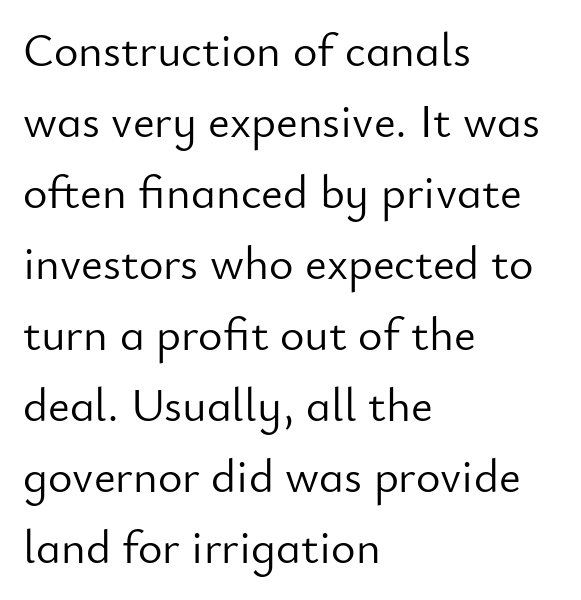
The image shows 47 px light sans-serif type, upright; set left-aligned, normal line spacing (1.51x), normal letter spacing, not underlined; low stroke contrast and a small x-height.
